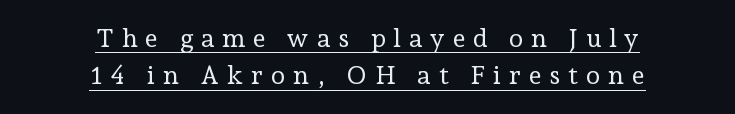
Look at the tracking — it's clearly loosened, letters drifting apart. The paragraph shown floats in the horizontal middle. Rows of type keep a routine distance in the vertical direction. No heavy texture on the line: the type isn't bold.
